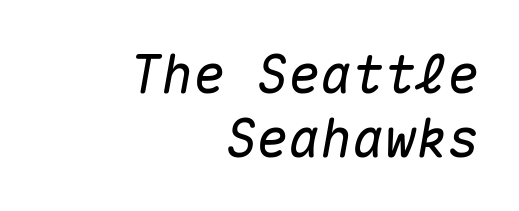
The space beneath each line is pristine and unruled. Casual observation: everything's shoved over to the right. This sample uses plain, unmodified letter spacing. The face used here has a pronounced slope to its letters.
